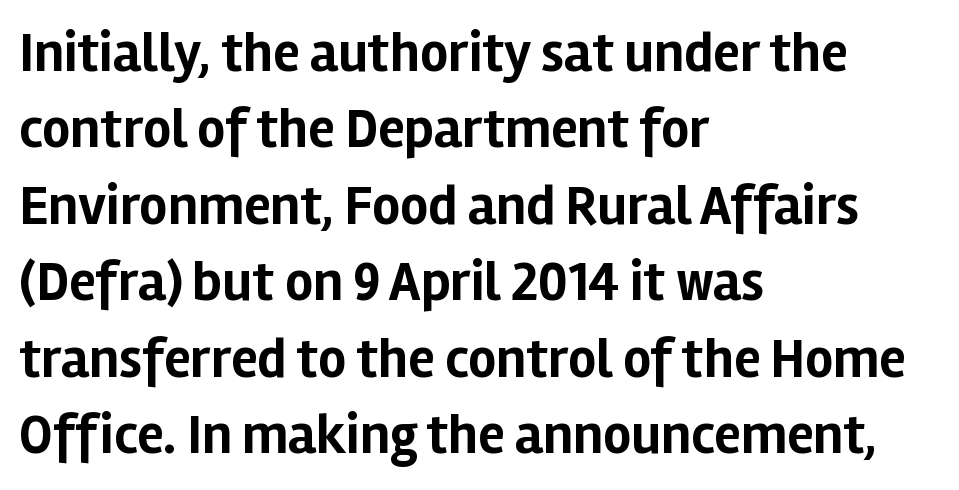
The image shows 55 px bold sans-serif type, upright; set left-aligned, normal line spacing (1.39x), normal letter spacing, not underlined; low stroke contrast and a medium x-height.
